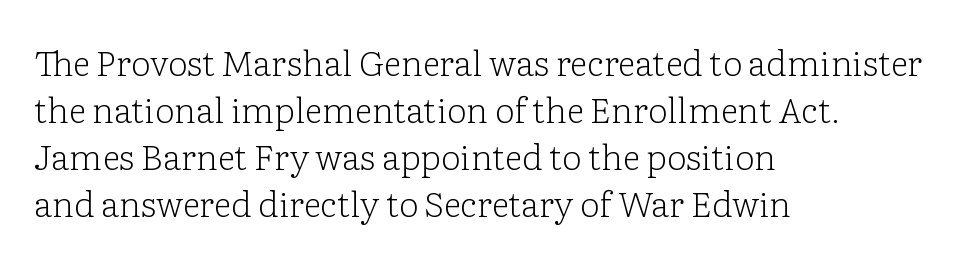
The image shows 35 px light serif type, upright; set left-aligned, normal line spacing (1.34x), normal letter spacing, not underlined; low stroke contrast and a medium x-height.
